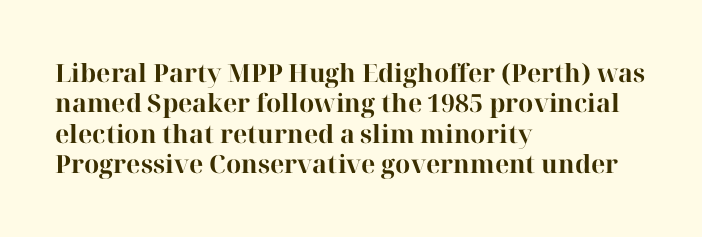
Each line starts at the same left margin while the right side varies. Words appear dense and cohesive because spacing is normal. What weight is shown? A full bold with thick strokes. Nope, not italic — everything's standing straight.
